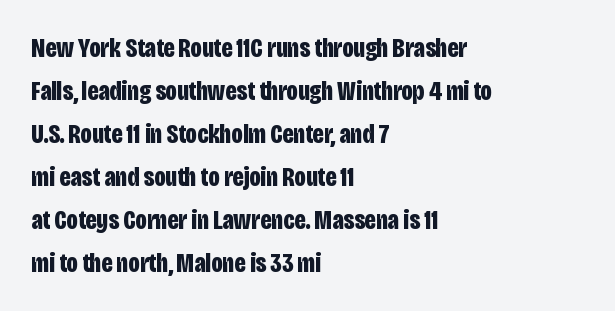
Q: Is the text bold? A: Yes.
Q: Is the text italic (slanted)? A: No, it is upright.
Q: Is the text underlined? A: No.
Q: How is the paragraph aligned? A: Left-aligned.
Q: Is the spacing between letters normal or unusually wide? A: Normal.
Q: Is the spacing between lines tight, normal or loose? A: Normal.
